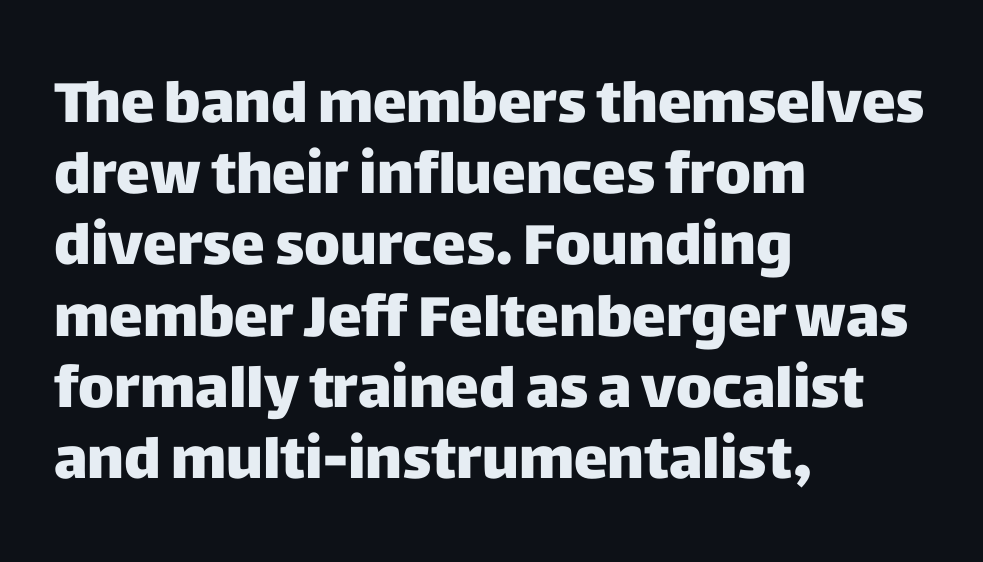
{"serif": "no", "italic": "no", "width": "normal", "stroke_contrast": "low", "x_height": "large", "monospaced": "no", "underline": "no", "align": "left", "line_spacing": "normal", "line_spacing_ratio": 1.25, "letter_spacing": "normal", "letter_spacing_em": 0.0, "glyph_px": 57}
